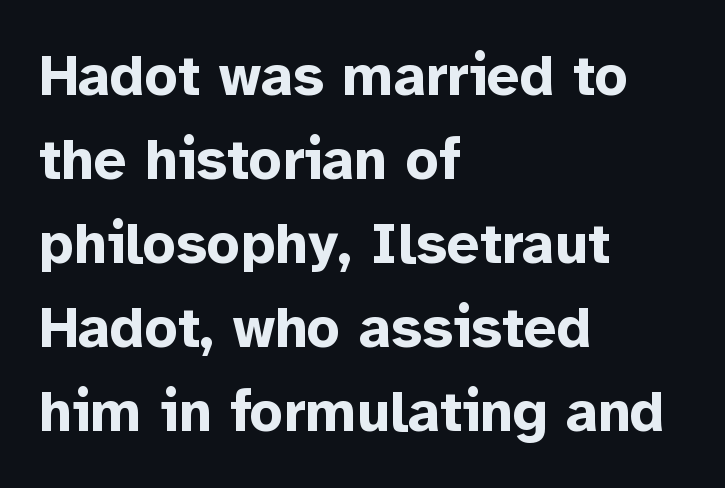
{"serif": "no", "italic": "no", "bold": "yes", "weight": "bold", "width": "normal", "stroke_contrast": "low", "x_height": "medium", "monospaced": "no", "underline": "no", "align": "left", "line_spacing": "normal", "line_spacing_ratio": 1.45, "letter_spacing": "normal", "letter_spacing_em": 0.0, "glyph_px": 58}
